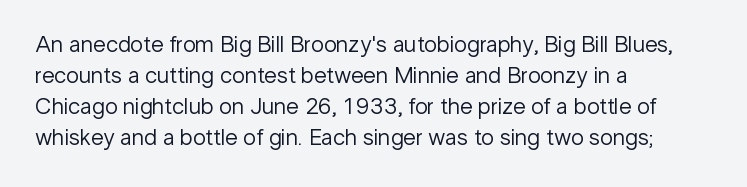
{"italic": "no", "bold": "no", "underline": "no", "align": "left", "line_spacing": "normal", "line_spacing_ratio": 1.35, "letter_spacing": "normal", "letter_spacing_em": 0.0, "glyph_px": 23}
